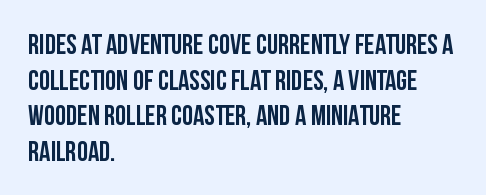
The image shows 28 px semibold, condensed sans-serif type, upright; set left-aligned, normal line spacing (1.27x), normal letter spacing, not underlined; low stroke contrast and a large x-height.
